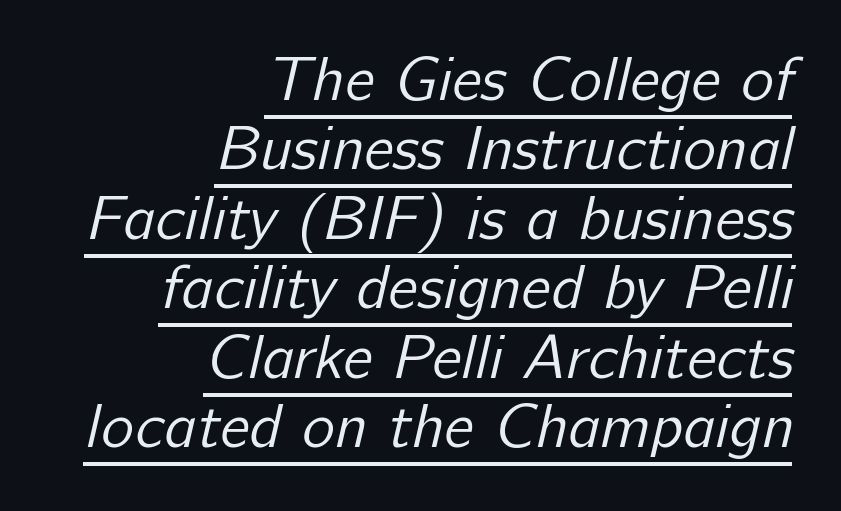
Q: Is the text bold? A: No.
Q: Is the typeface a serif or a sans-serif typeface? A: Sans-serif.
Q: Is the text underlined? A: Yes.
Q: How is the paragraph aligned? A: Right-aligned.
Q: Is the spacing between letters normal or unusually wide? A: Normal.
Q: Is the spacing between lines tight, normal or loose? A: Tight.
Q: Width (condensed, normal, or wide)? A: Normal.
Q: Stroke contrast? A: Low.
Q: x-height? A: Medium.
Q: Monospaced? A: No.
